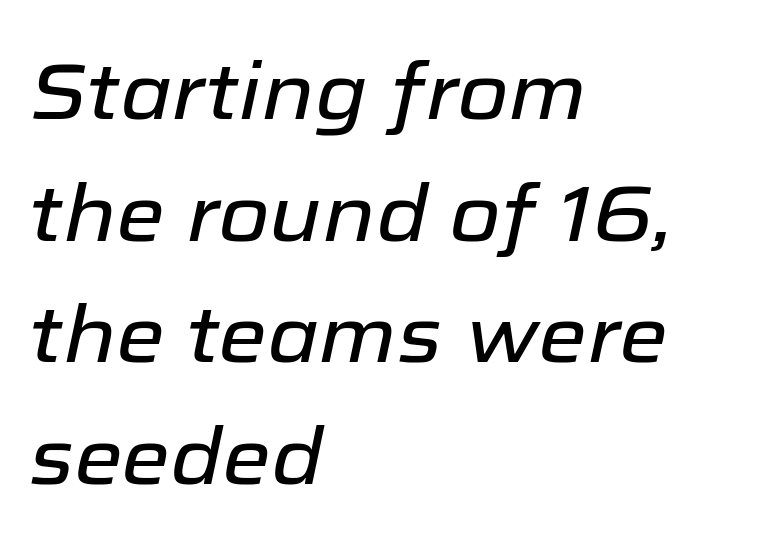
Q: Is the text italic (slanted)? A: Yes, it leans right by about 12 degrees.
Q: Is the text underlined? A: No.
Q: How is the paragraph aligned? A: Left-aligned.
Q: Is the spacing between letters normal or unusually wide? A: Normal.
Q: Is the spacing between lines tight, normal or loose? A: Normal.
Q: Width (condensed, normal, or wide)? A: Normal.
Q: Stroke contrast? A: Low.
Q: x-height? A: Medium.
Q: Monospaced? A: No.
